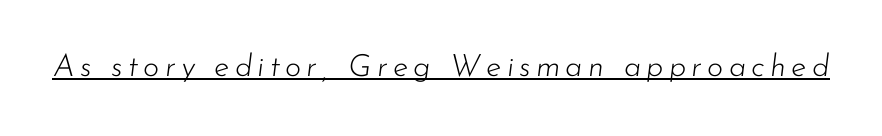
Glance below the letters and you will spot a drawn line. A typesetter would call this proportional, since set widths differ per character. Does the lettering tilt? It does — this is italic. Is the stroke heavy? The answer is a plain regular-or-lighter.
